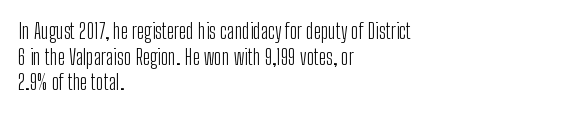
{"italic": "no", "bold": "no", "underline": "no", "align": "left", "line_spacing_ratio": 1.22, "letter_spacing": "normal", "letter_spacing_em": 0.0, "glyph_px": 21}
